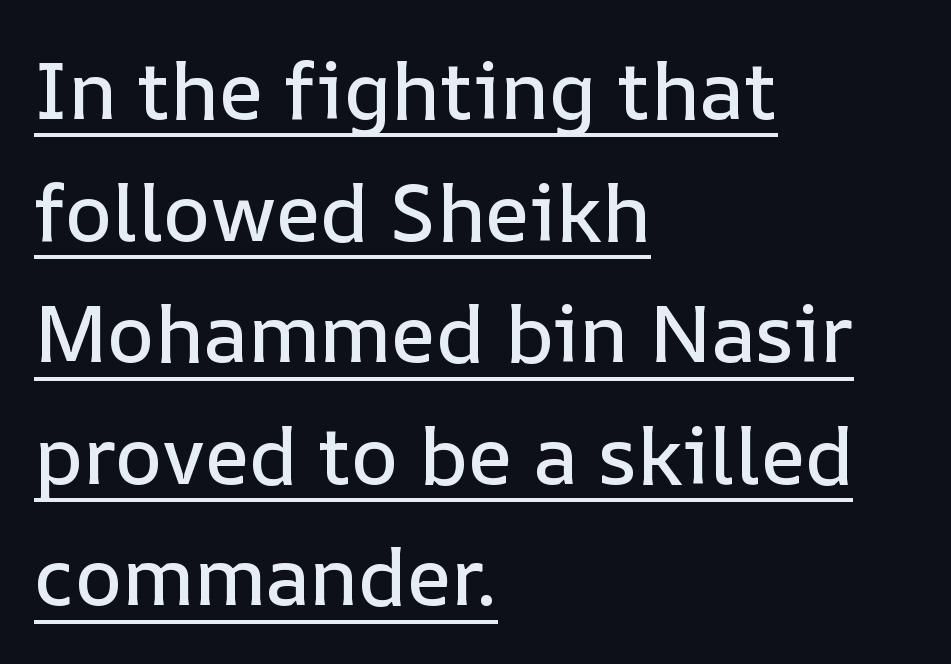
The passage shown is underscored from start to finish. Is the block centered? No — it sits flush against the left margin. If you drew a line through each stem, it would be perfectly vertical. A normal amount of white space separates one row of letters from the next.
